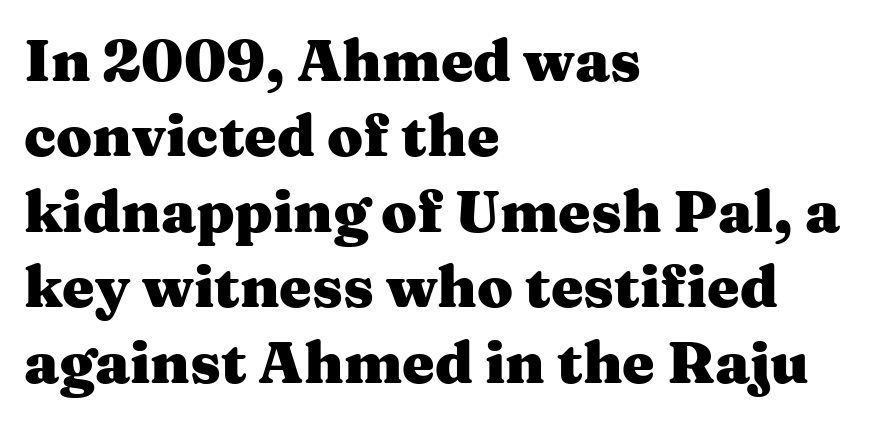
{"serif": "yes", "italic": "no", "bold": "yes", "weight": "heavy", "width": "wide", "stroke_contrast": "medium", "x_height": "medium", "monospaced": "no", "underline": "no", "align": "left", "line_spacing": "normal", "line_spacing_ratio": 1.3, "letter_spacing": "normal", "letter_spacing_em": 0.0, "glyph_px": 58}
